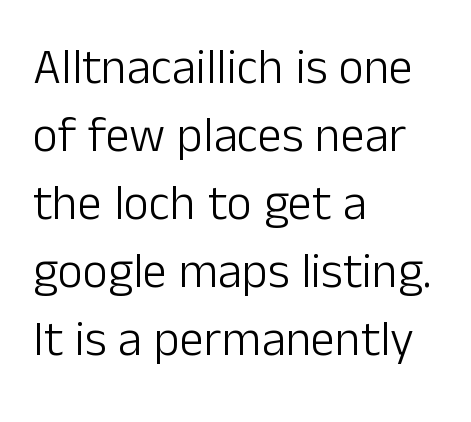
The image shows 49 px light sans-serif type, upright; set left-aligned, normal line spacing (1.39x), normal letter spacing, not underlined; low stroke contrast and a medium x-height.
